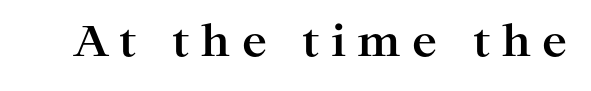
{"serif": "yes", "italic": "no", "bold": "yes", "weight": "bold", "width": "wide", "stroke_contrast": "high", "x_height": "medium", "monospaced": "no", "underline": "no", "letter_spacing": "wide", "letter_spacing_em": 0.27, "glyph_px": 42}
